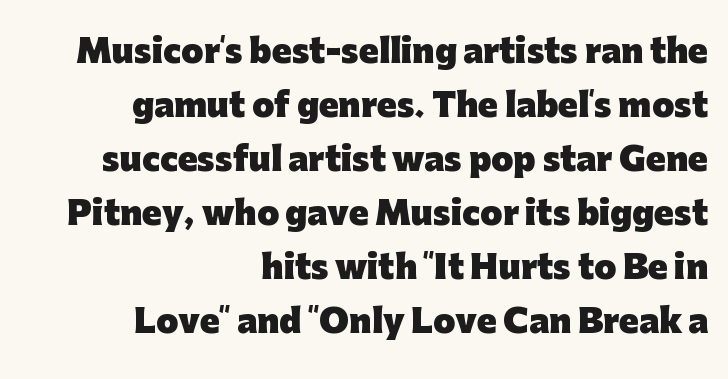
The image shows 32 px heavy sans-serif type, upright; set right-aligned, normal line spacing (1.69x), normal letter spacing, not underlined; low stroke contrast and a medium x-height.
